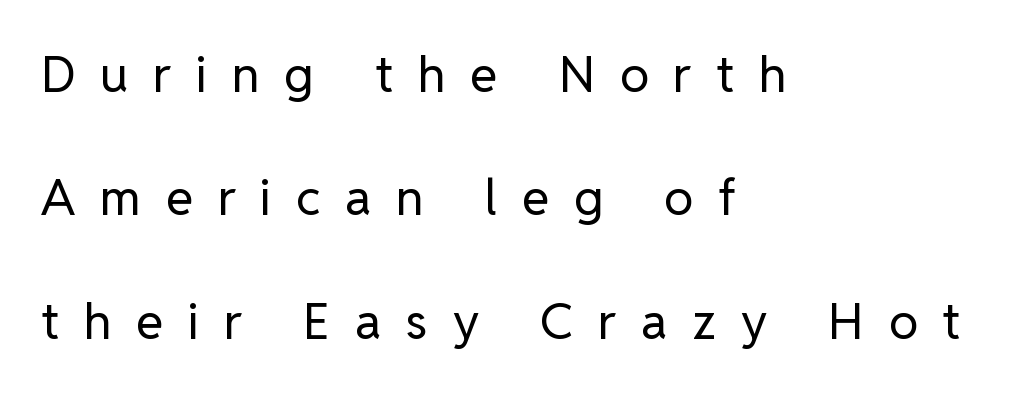
This is the regular roman posture of the typeface. All the whitespace from short lines collects on the right. These lines are rendered in a variable-pitch font. The letterforms sit at book weight or below.
